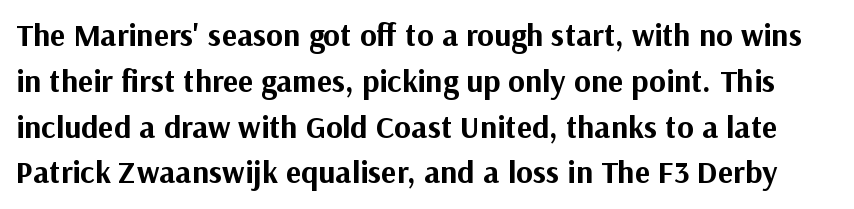
The image shows 32 px bold sans-serif type, upright; set normal line spacing (1.43x), normal letter spacing, not underlined; medium stroke contrast and a medium x-height.
